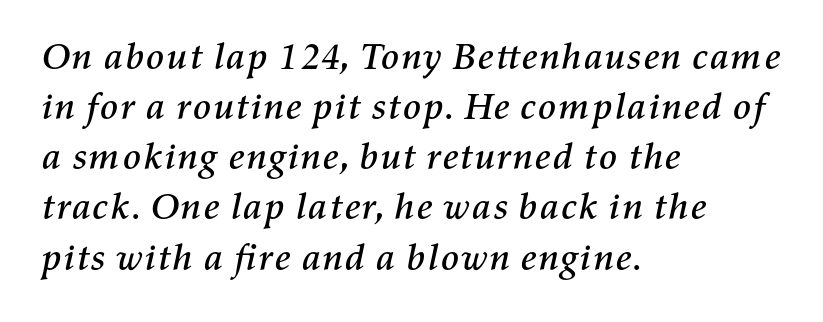
Q: Is the text italic (slanted)? A: Yes, it leans right by about 11 degrees.
Q: Is the text underlined? A: No.
Q: How is the paragraph aligned? A: Left-aligned.
Q: Is the spacing between letters normal or unusually wide? A: Normal.
Q: Is the spacing between lines tight, normal or loose? A: Normal.
Q: Width (condensed, normal, or wide)? A: Normal.
Q: Stroke contrast? A: Medium.
Q: x-height? A: Medium.
Q: Monospaced? A: No.
